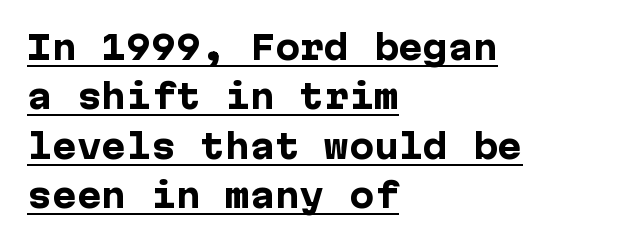
Q: Is the text bold? A: Yes.
Q: Is the text italic (slanted)? A: No, it is upright.
Q: Is the typeface a serif or a sans-serif typeface? A: Sans-serif.
Q: Is the text underlined? A: Yes.
Q: How is the paragraph aligned? A: Left-aligned.
Q: Is the spacing between letters normal or unusually wide? A: Normal.
Q: Is the spacing between lines tight, normal or loose? A: Normal.
Q: Width (condensed, normal, or wide)? A: Normal.
Q: Stroke contrast? A: Low.
Q: x-height? A: Medium.
